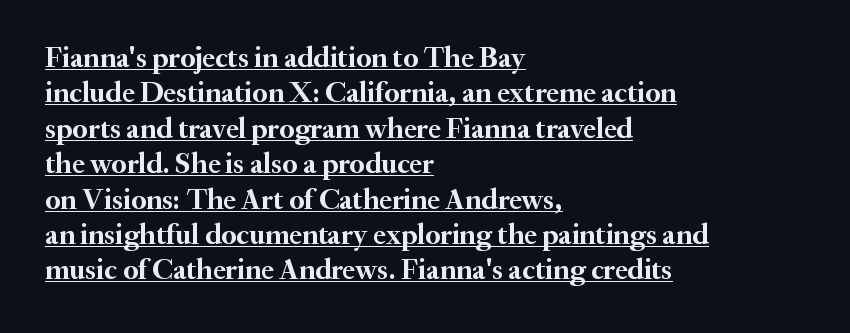
Q: Is the text bold? A: Yes.
Q: Is the text italic (slanted)? A: No, it is upright.
Q: Is the typeface a serif or a sans-serif typeface? A: Serif.
Q: Is the text underlined? A: Yes.
Q: How is the paragraph aligned? A: Left-aligned.
Q: Is the spacing between letters normal or unusually wide? A: Normal.
Q: Width (condensed, normal, or wide)? A: Normal.
Q: Stroke contrast? A: Medium.
Q: x-height? A: Small.
Q: Monospaced? A: No.
